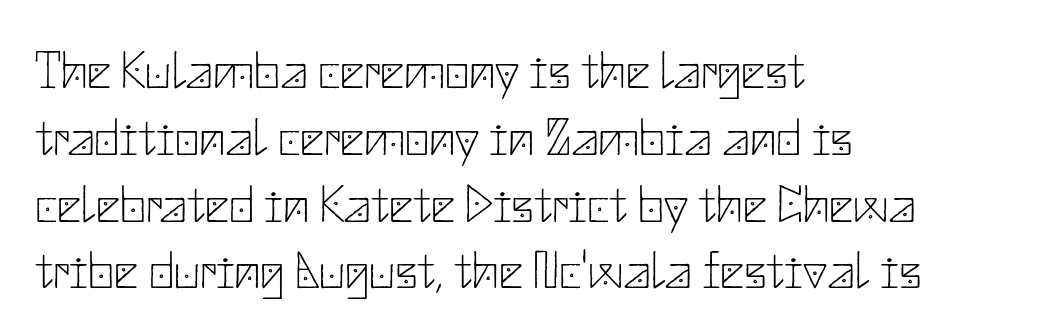
Q: Is the text bold? A: No.
Q: Is the text italic (slanted)? A: No, it is upright.
Q: Is the typeface a serif or a sans-serif typeface? A: Sans-serif.
Q: Is the text underlined? A: No.
Q: How is the paragraph aligned? A: Left-aligned.
Q: Is the spacing between letters normal or unusually wide? A: Normal.
Q: Is the spacing between lines tight, normal or loose? A: Normal.
Q: Width (condensed, normal, or wide)? A: Normal.
Q: Stroke contrast? A: Low.
Q: x-height? A: Small.
